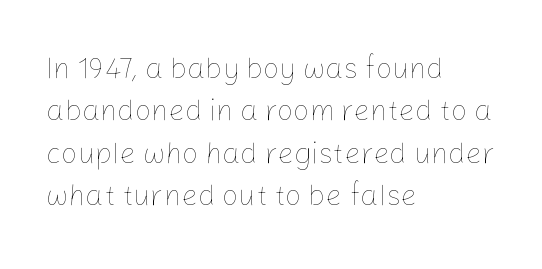
Heaviness? Minimal to ordinary, like unemphasized prose. Vertically, the passage feels balanced, rows spaced as you'd expect. The area under the type is left untouched. Reading down the block, your eye returns to a fixed left position each line. Tracking value appears to be zero — textbook default spacing. The letters advance in unequal steps, a hallmark of proportional type.
